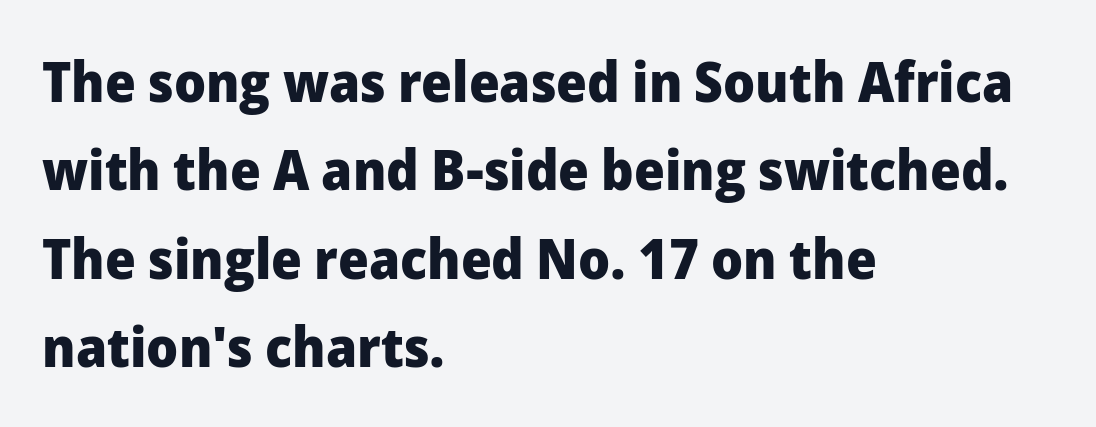
Q: Is the text bold? A: Yes.
Q: Is the text italic (slanted)? A: No, it is upright.
Q: Is the typeface a serif or a sans-serif typeface? A: Sans-serif.
Q: Is the text underlined? A: No.
Q: How is the paragraph aligned? A: Left-aligned.
Q: Is the spacing between letters normal or unusually wide? A: Normal.
Q: Is the spacing between lines tight, normal or loose? A: Normal.
Q: Width (condensed, normal, or wide)? A: Normal.
Q: Stroke contrast? A: Low.
Q: x-height? A: Medium.
Q: Monospaced? A: No.
